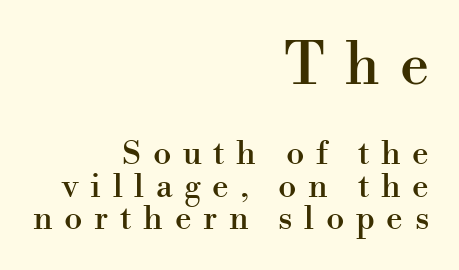
Q: Is the text italic (slanted)? A: No, it is upright.
Q: Is the typeface a serif or a sans-serif typeface? A: Serif.
Q: Is the text underlined? A: No.
Q: How is the paragraph aligned? A: Right-aligned.
Q: Is the spacing between letters normal or unusually wide? A: Unusually wide.
Q: Is the spacing between lines tight, normal or loose? A: Tight.
Q: Which block of text is set in a larger size, the first (top) or the second (bottom)? A: The first (top) one.
Q: Width (condensed, normal, or wide)? A: Normal.
Q: Stroke contrast? A: High.
Q: x-height? A: Small.
Q: Monospaced? A: No.
